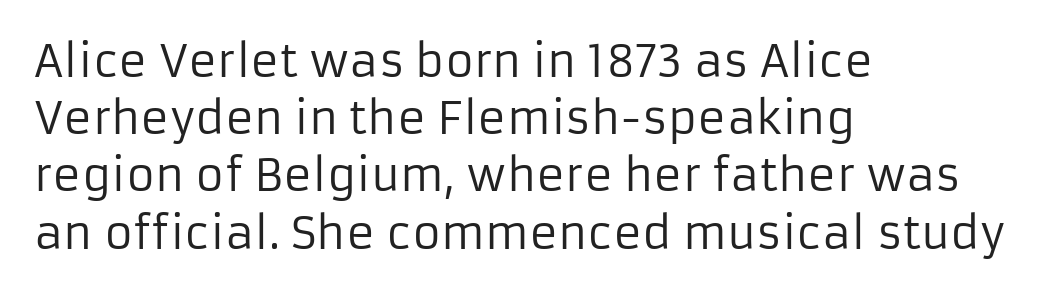
{"serif": "no", "italic": "no", "bold": "no", "weight": "regular", "width": "normal", "stroke_contrast": "low", "x_height": "medium", "monospaced": "no", "underline": "no", "align": "left", "line_spacing": "normal", "line_spacing_ratio": 1.3, "letter_spacing": "normal", "letter_spacing_em": 0.0, "glyph_px": 44}
